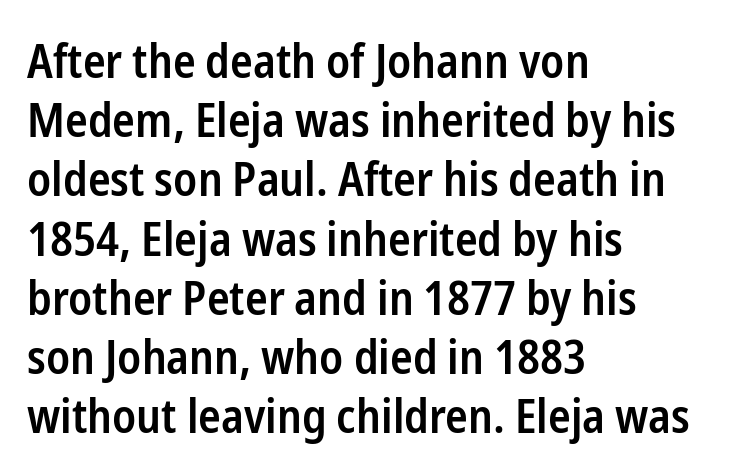
{"serif": "no", "italic": "no", "bold": "semi", "weight": "semibold", "width": "condensed", "stroke_contrast": "low", "x_height": "medium", "monospaced": "no", "underline": "no", "align": "left", "line_spacing": "normal", "line_spacing_ratio": 1.26, "letter_spacing": "normal", "letter_spacing_em": 0.0, "glyph_px": 47}
